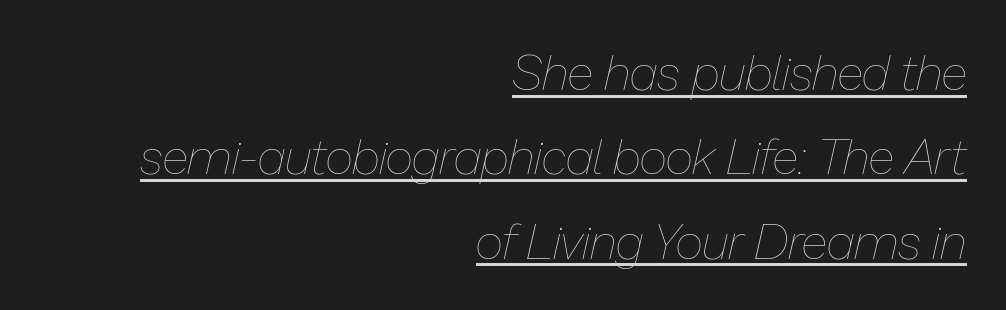
Quick note: underline on. You can tell it's italic because the verticals aren't actually vertical. The rag falls on the left side of this text block. Characters follow at the spacing the type designer built in.
